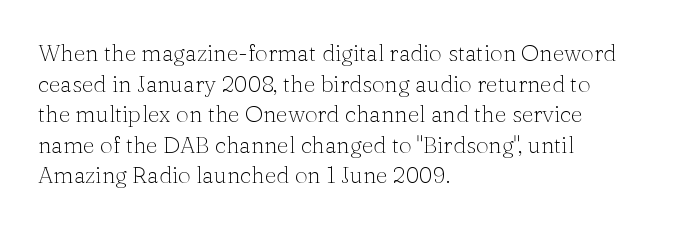
The image shows 23 px text type, upright; set left-aligned, normal line spacing (1.33x), normal letter spacing, not underlined.
